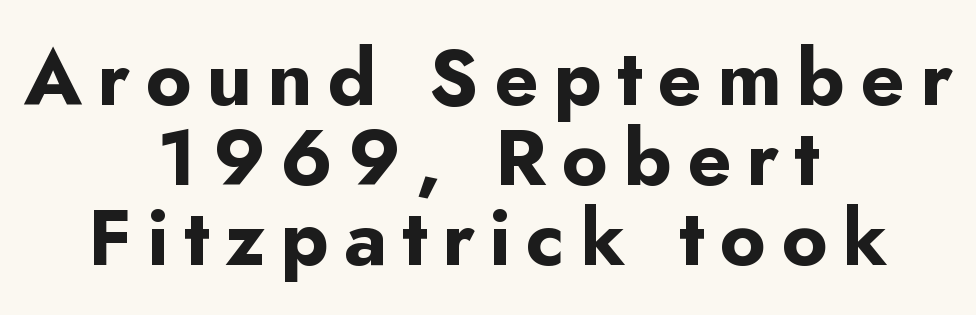
The font family rendered here belongs to the sans-serif group. A typesetter would call this leading minimal, almost set solid. The type sits square on the baseline with zero lean. Check under the words: just untouched page. Caption: bold face, heavy strokes. The passage is arranged like a title page — every line centered.
